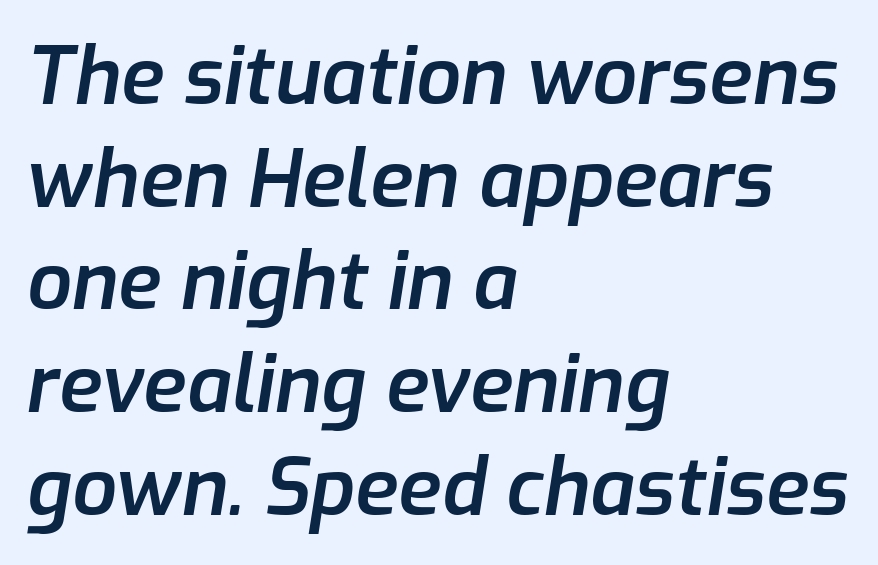
{"italic": "yes", "lean": "right", "slant_degrees": 9, "bold": "semi", "weight": "semibold", "width": "normal", "stroke_contrast": "low", "x_height": "medium", "monospaced": "no", "underline": "no", "align": "left", "line_spacing": "normal", "line_spacing_ratio": 1.3, "letter_spacing": "normal", "letter_spacing_em": 0.0, "glyph_px": 79}
